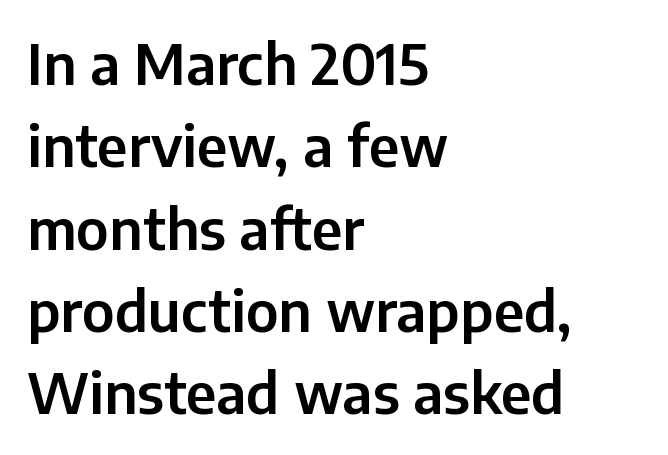
The image shows 56 px sans-serif type, upright; set left-aligned, normal line spacing (1.47x), normal letter spacing, not underlined; low stroke contrast and a medium x-height.
